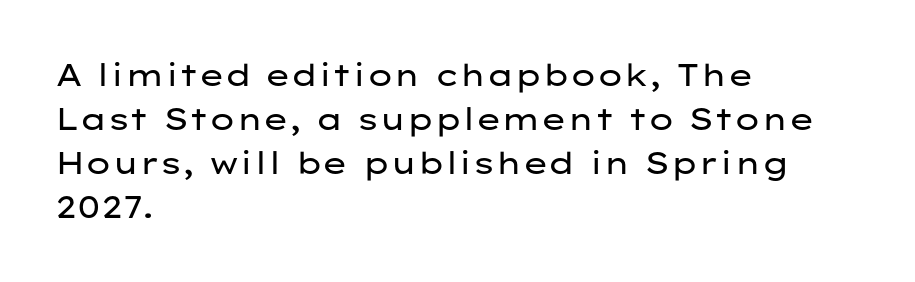
No chunkiness to these letters — they're not bold. Casual observation: everything's shoved over to the left. This sample has the flowing, uneven cadence of proportional lettering. Do the letters lean? They stand straight. If you measured baseline to baseline, you'd find a middling distance. In terms of letterspacing, this is plain default setting.
